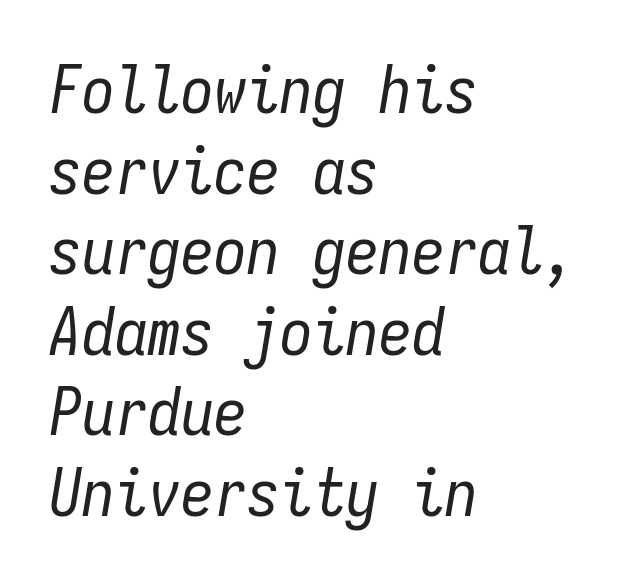
{"italic": "yes", "lean": "right", "slant_degrees": 9, "bold": "no", "weight": "regular", "width": "condensed", "stroke_contrast": "low", "x_height": "medium", "monospaced": "yes", "underline": "no", "align": "left", "line_spacing_ratio": 1.22, "letter_spacing": "normal", "letter_spacing_em": 0.0, "glyph_px": 66}
